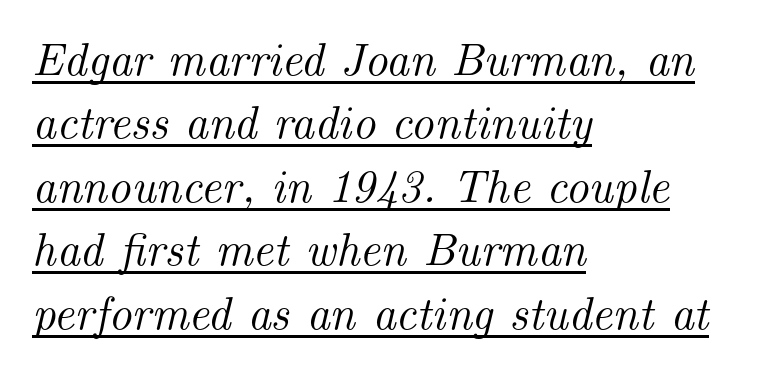
This sample uses an oblique cut, with every glyph tilted off the vertical. The typesetter chose a ragged-right arrangement here. Old-style or modern, the face here clearly has serifs. The letters advance in unequal steps, a hallmark of proportional type. Glyph-to-glyph distance matches everyday printed text.
